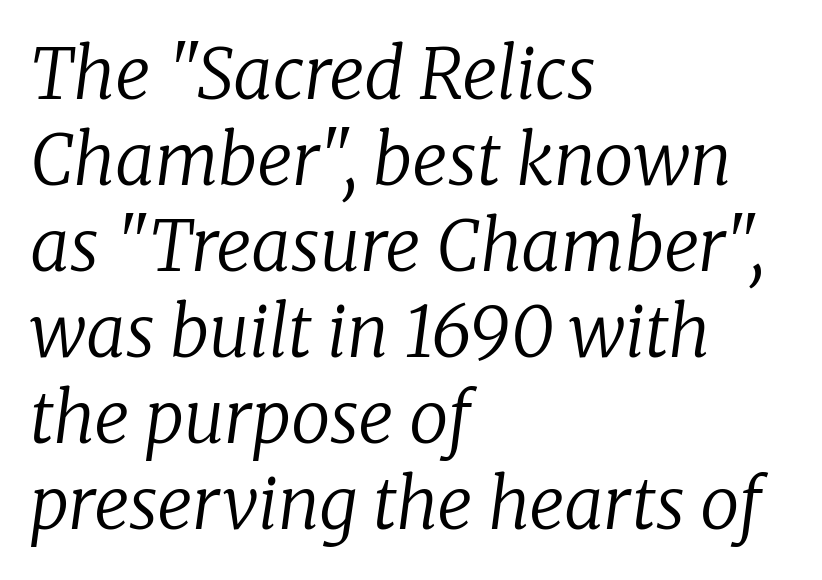
Nothing unusual about the tracking: characters are spaced as the font intends. Descenders are the only things crossing below the line. The letters are slanted; this is an italic face. Short and long lines alike share a common starting point at left. Check where the strokes stop: tiny serifs finish them off.
